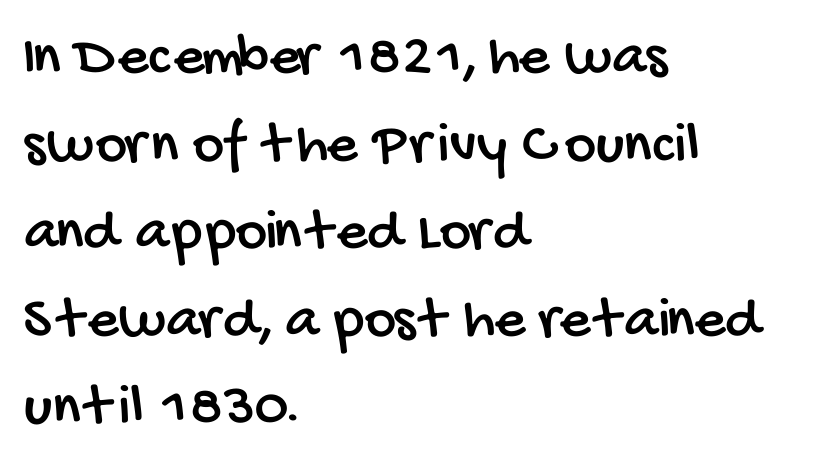
Q: Is the typeface a serif or a sans-serif typeface? A: Sans-serif.
Q: Is the text underlined? A: No.
Q: How is the paragraph aligned? A: Left-aligned.
Q: Is the spacing between letters normal or unusually wide? A: Normal.
Q: Is the spacing between lines tight, normal or loose? A: Normal.
Q: Width (condensed, normal, or wide)? A: Condensed.
Q: Stroke contrast? A: Low.
Q: x-height? A: Large.
Q: Monospaced? A: No.
